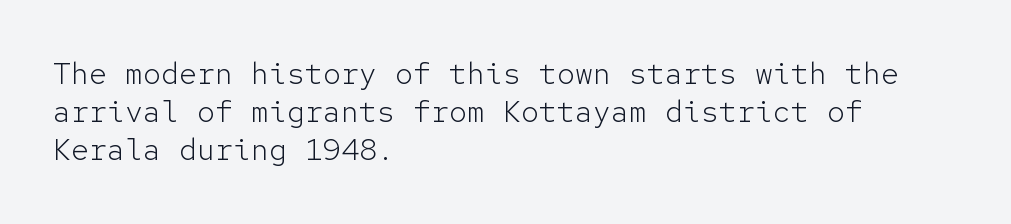
Q: Is the text bold? A: No.
Q: Is the text italic (slanted)? A: No, it is upright.
Q: Is the typeface a serif or a sans-serif typeface? A: Sans-serif.
Q: Is the text underlined? A: No.
Q: How is the paragraph aligned? A: Left-aligned.
Q: Is the spacing between letters normal or unusually wide? A: Normal.
Q: Is the spacing between lines tight, normal or loose? A: Normal.
Q: Width (condensed, normal, or wide)? A: Normal.
Q: Stroke contrast? A: Low.
Q: x-height? A: Medium.
Q: Monospaced? A: Yes.
